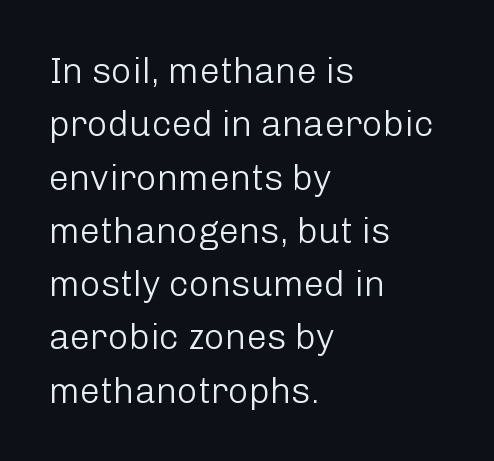
{"serif": "no", "italic": "no", "bold": "no", "weight": "light", "width": "normal", "stroke_contrast": "low", "x_height": "medium", "monospaced": "no", "underline": "no", "align": "left", "line_spacing": "normal", "line_spacing_ratio": 1.48, "letter_spacing": "normal", "letter_spacing_em": 0.0, "glyph_px": 36}
